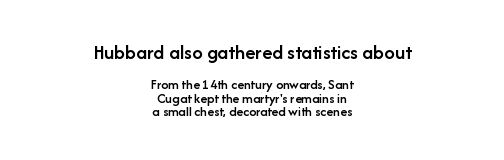
Q: Is the text bold? A: Semi-bold.
Q: Is the text italic (slanted)? A: No, it is upright.
Q: Is the text underlined? A: No.
Q: How is the paragraph aligned? A: Centered.
Q: Is the spacing between letters normal or unusually wide? A: Normal.
Q: Is the spacing between lines tight, normal or loose? A: Tight.
Q: Which block of text is set in a larger size, the first (top) or the second (bottom)? A: The first (top) one.
